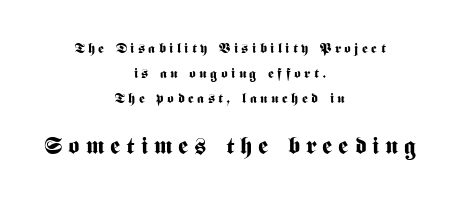
{"italic": "no", "bold": "yes", "underline": "no", "align": "center", "line_spacing_ratio": 1.78, "letter_spacing": "wide", "letter_spacing_em": 0.25, "larger_block": "second", "size_ratio": 1.71, "glyph_px": 24}
